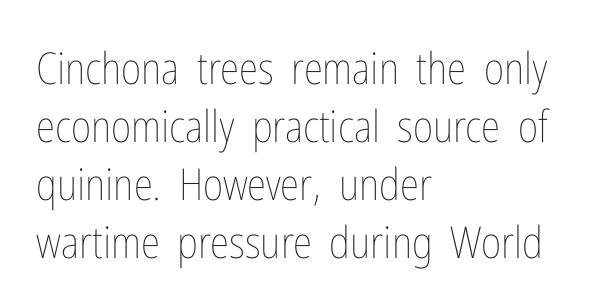
The zone under the glyphs is completely vacant. Quick note: not italic, upright. Baseline-to-baseline distance is the conventional proportion of letter height. In terms of letterspacing, this is plain default setting. The setting favours the left margin, as ordinary paragraphs usually do. Proportional: the letters do not fall into vertical columns.
